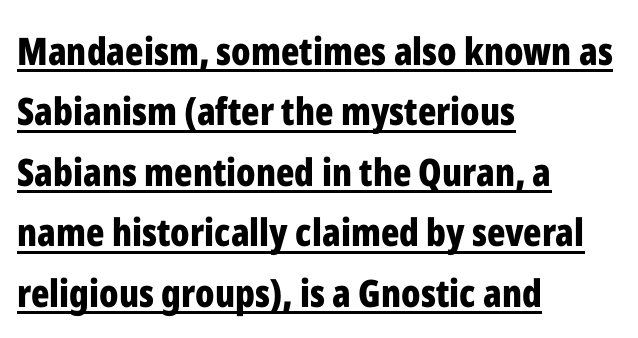
Spacing verdict: proportional, widths tailored to each character. This rendering leaves character spacing at its baseline value. These characters rest on top of a visible drawn line. Horizontal alignment here is leftward, the default for most running prose. Strong, thick strokes mark this as bold type. Unlike italic type, these characters show no tilt at all.
